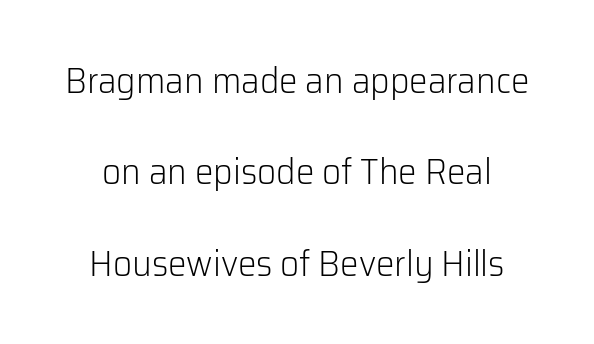
Q: Is the text bold? A: No.
Q: Is the text italic (slanted)? A: No, it is upright.
Q: Is the typeface a serif or a sans-serif typeface? A: Sans-serif.
Q: Is the text underlined? A: No.
Q: How is the paragraph aligned? A: Centered.
Q: Is the spacing between letters normal or unusually wide? A: Normal.
Q: Is the spacing between lines tight, normal or loose? A: Loose.
Q: Width (condensed, normal, or wide)? A: Normal.
Q: Stroke contrast? A: Low.
Q: x-height? A: Medium.
Q: Monospaced? A: No.
